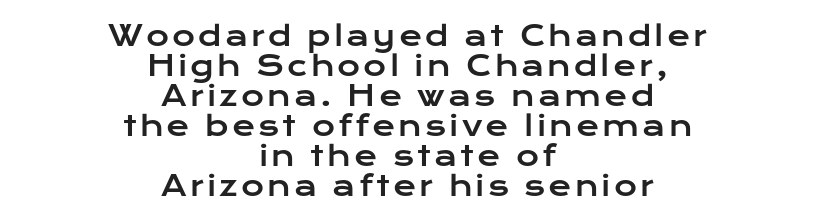
The rendering uses a small line-height, squeezing the rows. The specimen reads as upright at a glance. Do the characters align in a grid? No, the font is proportional. Check where the strokes stop: nothing finishes them off — pure sans. Every row of glyphs is offset so its center matches the block's center.
